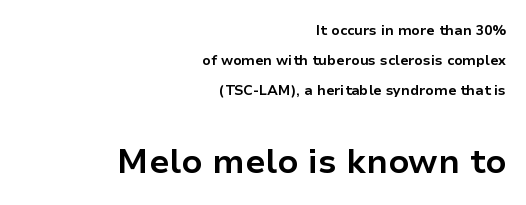
{"serif": "no", "italic": "no", "bold": "yes", "weight": "bold", "width": "normal", "stroke_contrast": "low", "x_height": "medium", "monospaced": "no", "underline": "no", "align": "right", "line_spacing": "loose", "line_spacing_ratio": 2.16, "letter_spacing": "normal", "letter_spacing_em": 0.0, "larger_block": "second", "size_ratio": 2.43, "glyph_px": 34}
